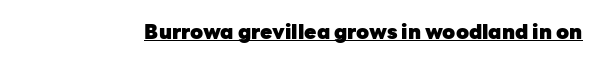
Q: Is the text bold? A: Yes.
Q: Is the text italic (slanted)? A: No, it is upright.
Q: Is the text underlined? A: Yes.
Q: Is the spacing between letters normal or unusually wide? A: Normal.
